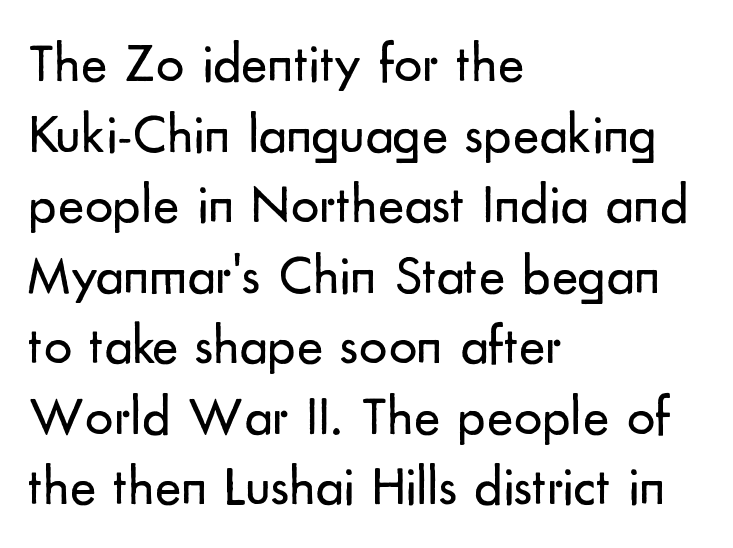
{"serif": "no", "italic": "no", "bold": "no", "weight": "regular", "width": "normal", "stroke_contrast": "low", "x_height": "small", "monospaced": "no", "underline": "no", "align": "left", "line_spacing": "normal", "line_spacing_ratio": 1.26, "letter_spacing": "normal", "letter_spacing_em": 0.0, "glyph_px": 56}
